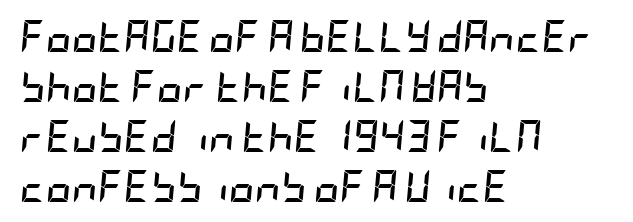
{"italic": "yes", "lean": "right", "slant_degrees": 5, "bold": "yes", "weight": "semibold", "width": "condensed", "stroke_contrast": "low", "x_height": "large", "underline": "no", "align": "left", "line_spacing": "normal", "line_spacing_ratio": 1.56, "letter_spacing": "normal", "letter_spacing_em": 0.0, "glyph_px": 32}
